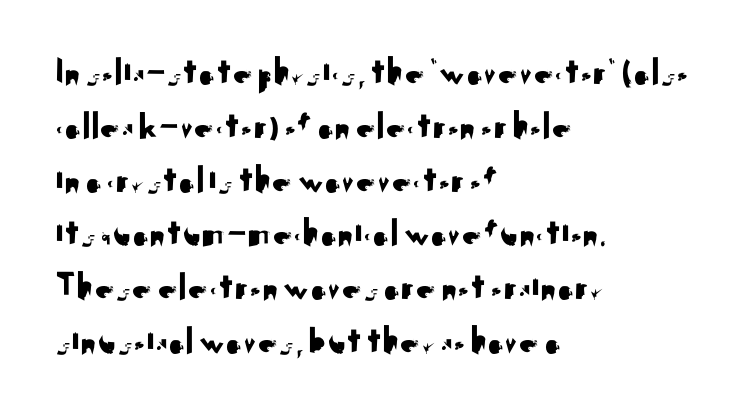
Q: Is the text italic (slanted)? A: No, it is upright.
Q: Is the typeface a serif or a sans-serif typeface? A: Sans-serif.
Q: Is the text underlined? A: No.
Q: How is the paragraph aligned? A: Left-aligned.
Q: Is the spacing between letters normal or unusually wide? A: Normal.
Q: Is the spacing between lines tight, normal or loose? A: Normal.
Q: Width (condensed, normal, or wide)? A: Normal.
Q: Stroke contrast? A: Medium.
Q: x-height? A: Small.
Q: Monospaced? A: No.
